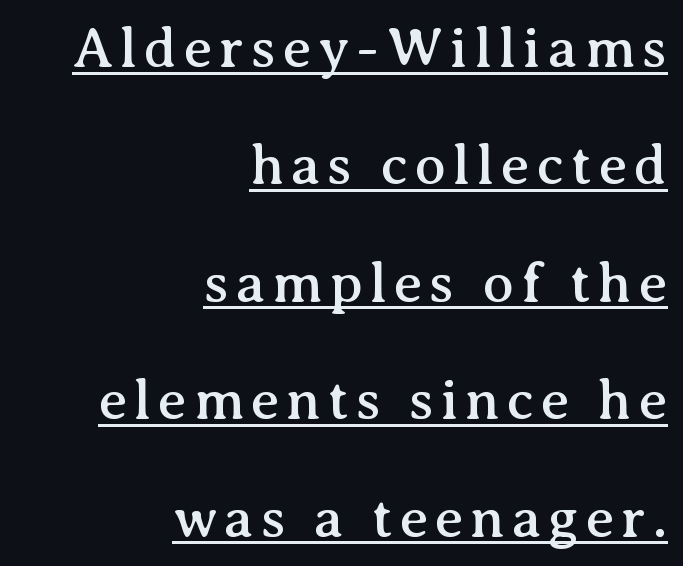
{"serif": "yes", "italic": "no", "width": "normal", "stroke_contrast": "medium", "x_height": "medium", "monospaced": "no", "underline": "yes", "align": "right", "line_spacing": "loose", "line_spacing_ratio": 2.06, "glyph_px": 57}
